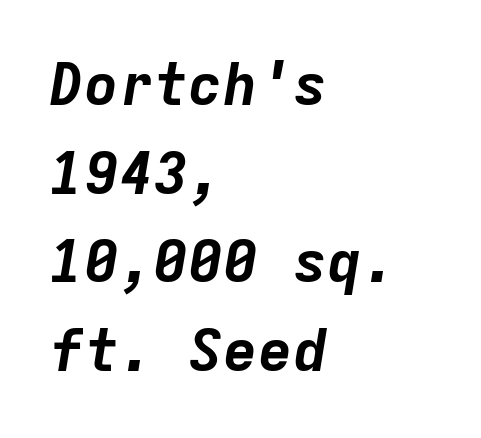
Q: Is the text bold? A: Yes.
Q: Is the text italic (slanted)? A: Yes, it leans right by about 9 degrees.
Q: Is the text underlined? A: No.
Q: How is the paragraph aligned? A: Left-aligned.
Q: Is the spacing between letters normal or unusually wide? A: Normal.
Q: Is the spacing between lines tight, normal or loose? A: Normal.
Q: Width (condensed, normal, or wide)? A: Normal.
Q: Stroke contrast? A: Low.
Q: x-height? A: Medium.
Q: Monospaced? A: Yes.
